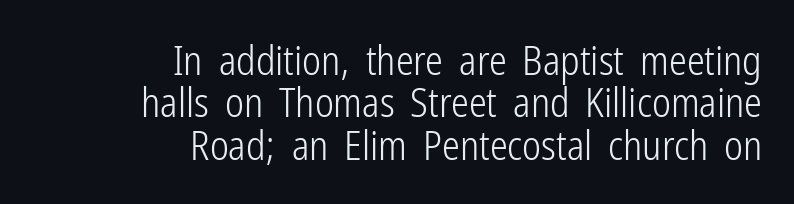
The image shows 40 px light, condensed sans-serif type, upright; set right-aligned, tight line spacing (1.06x), normal letter spacing, not underlined; low stroke contrast and a medium x-height.
